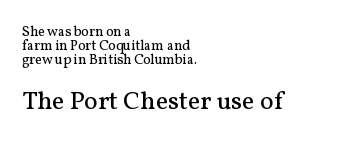
The image shows 26 px text type, upright; set left-aligned, tight line spacing (0.99x), normal letter spacing, not underlined; the second (bottom) block is 1.86x larger.
